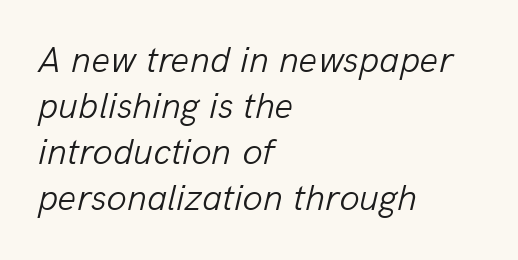
{"italic": "yes", "lean": "right", "slant_degrees": 13, "bold": "no", "weight": "light", "width": "normal", "stroke_contrast": "low", "x_height": "medium", "monospaced": "no", "underline": "no", "align": "left", "line_spacing_ratio": 1.24, "letter_spacing": "normal", "letter_spacing_em": 0.0, "glyph_px": 37}
